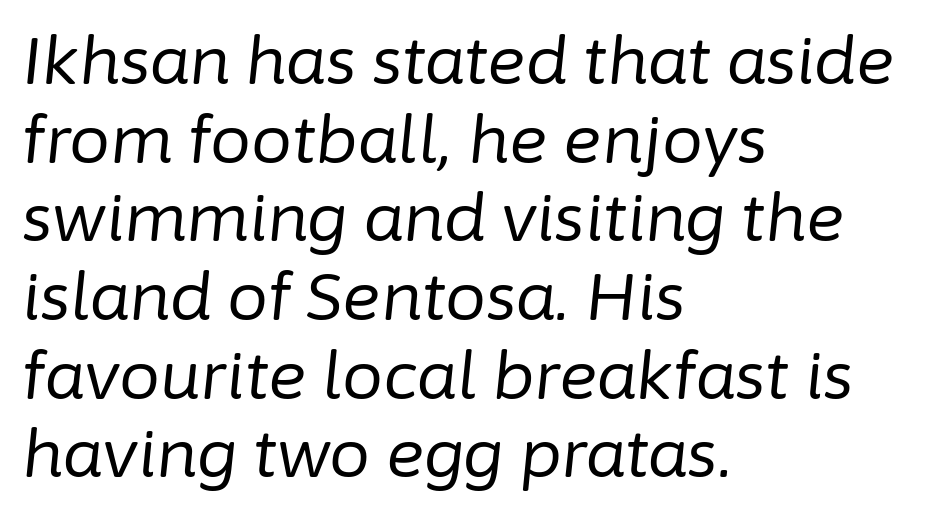
Q: Is the text bold? A: No.
Q: Is the text italic (slanted)? A: Yes, it leans right by about 6 degrees.
Q: Is the text underlined? A: No.
Q: How is the paragraph aligned? A: Left-aligned.
Q: Is the spacing between letters normal or unusually wide? A: Normal.
Q: Width (condensed, normal, or wide)? A: Normal.
Q: Stroke contrast? A: Low.
Q: x-height? A: Medium.
Q: Monospaced? A: No.
